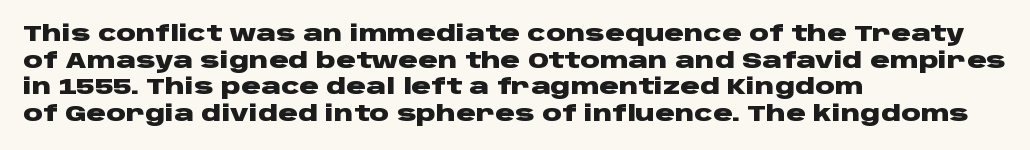
Which margin do the lines hug? The left one — the right edge is uneven. Weight check: bold — yes, fully. Tracking here is standard; glyphs follow each other at the usual distance. Unlike italic type, these characters show no tilt at all. Just letters on the line, the space beneath them empty.
